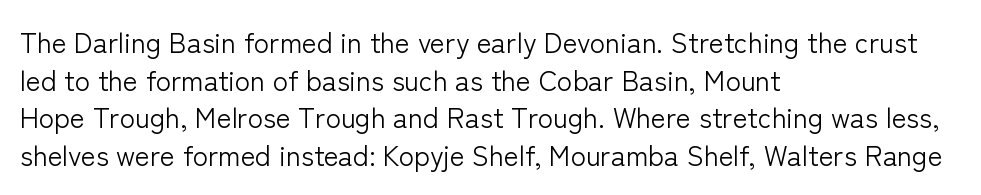
The image shows 28 px light sans-serif type, upright; set left-aligned, normal line spacing (1.34x), normal letter spacing, not underlined; low stroke contrast and a medium x-height.
